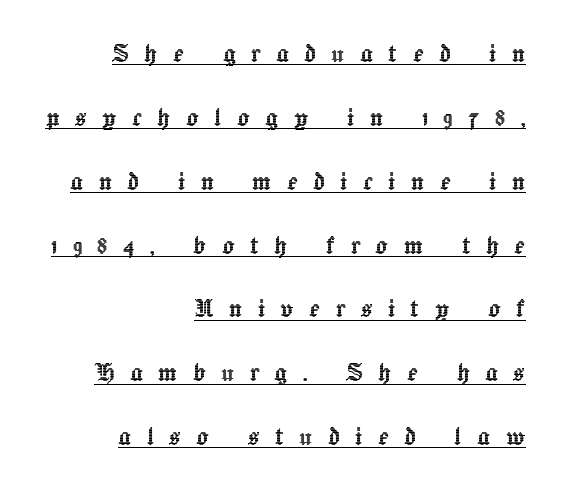
Q: Is the text italic (slanted)? A: No, it is upright.
Q: Is the text underlined? A: Yes.
Q: How is the paragraph aligned? A: Right-aligned.
Q: Is the spacing between letters normal or unusually wide? A: Unusually wide.
Q: Is the spacing between lines tight, normal or loose? A: Loose.
Q: Width (condensed, normal, or wide)? A: Normal.
Q: x-height? A: Medium.
Q: Monospaced? A: No.
